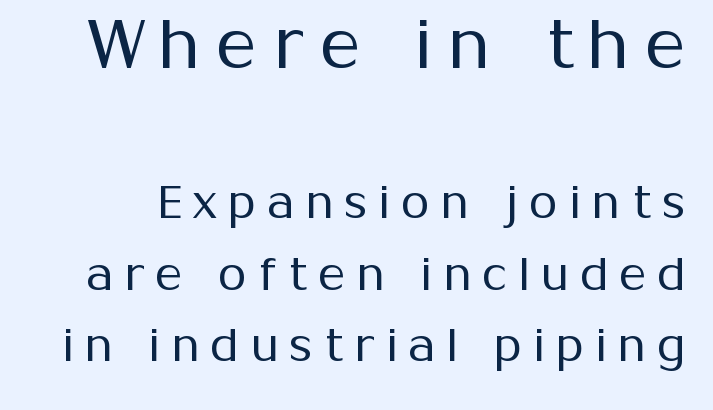
{"serif": "no", "italic": "no", "bold": "no", "weight": "regular", "width": "normal", "stroke_contrast": "medium", "x_height": "medium", "monospaced": "no", "underline": "no", "line_spacing": "normal", "line_spacing_ratio": 1.56, "letter_spacing": "wide", "letter_spacing_em": 0.24, "larger_block": "first", "size_ratio": 1.5, "glyph_px": 69}
